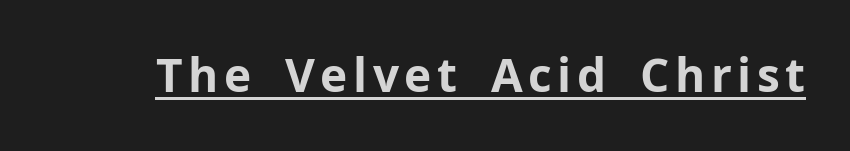
Q: Is the text bold? A: Yes.
Q: Is the text italic (slanted)? A: No, it is upright.
Q: Is the typeface a serif or a sans-serif typeface? A: Sans-serif.
Q: Is the text underlined? A: Yes.
Q: Width (condensed, normal, or wide)? A: Normal.
Q: Stroke contrast? A: Low.
Q: x-height? A: Medium.
Q: Monospaced? A: No.
